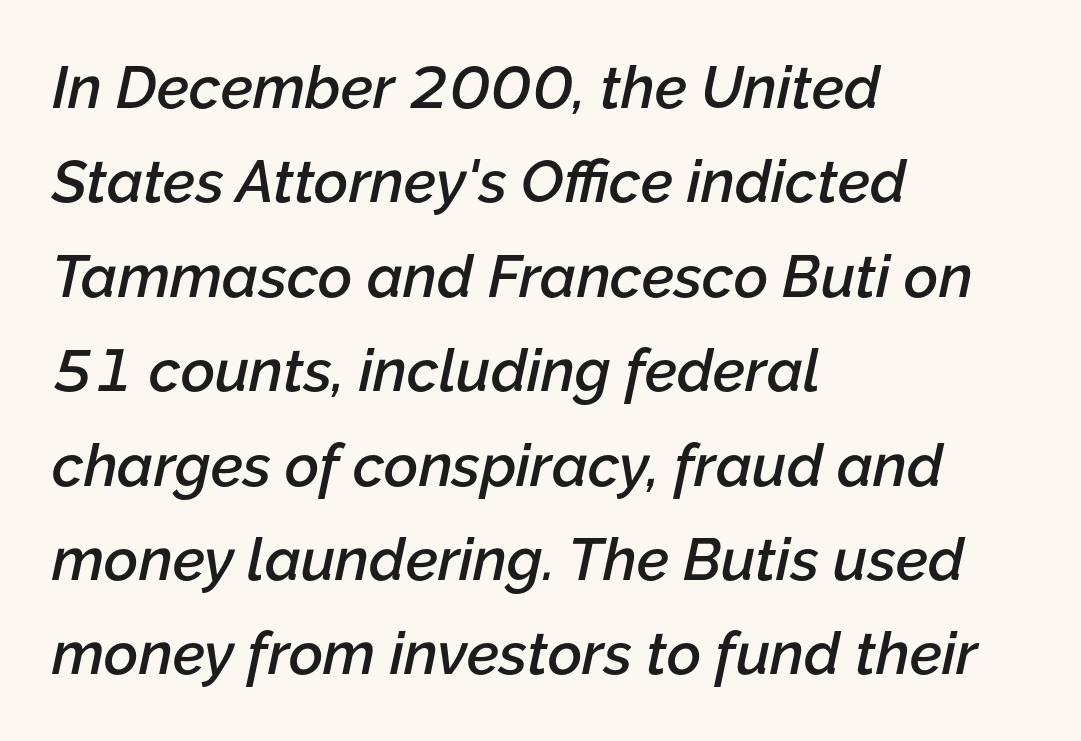
The image shows 59 px semibold type, italic (leaning right); set left-aligned, normal line spacing (1.6x), normal letter spacing, not underlined; low stroke contrast and a medium x-height.
